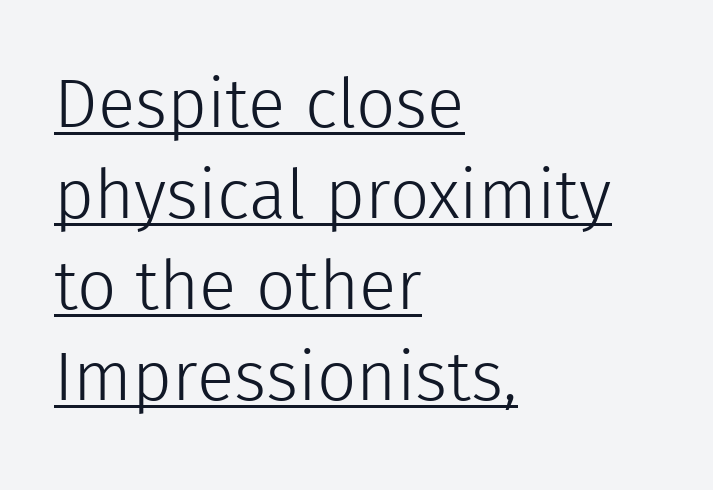
Q: Is the text bold? A: No.
Q: Is the text italic (slanted)? A: No, it is upright.
Q: Is the typeface a serif or a sans-serif typeface? A: Sans-serif.
Q: Is the text underlined? A: Yes.
Q: How is the paragraph aligned? A: Left-aligned.
Q: Is the spacing between letters normal or unusually wide? A: Normal.
Q: Is the spacing between lines tight, normal or loose? A: Normal.
Q: Width (condensed, normal, or wide)? A: Normal.
Q: x-height? A: Medium.
Q: Monospaced? A: No.
